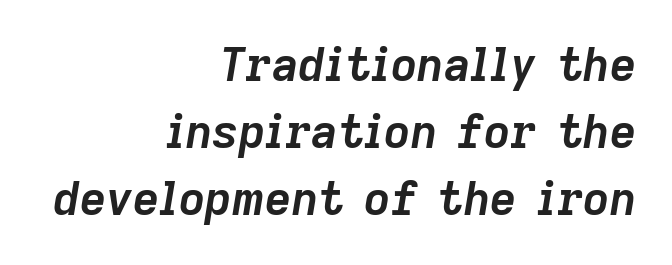
Q: Is the text bold? A: Yes.
Q: Is the text italic (slanted)? A: Yes, it leans right by about 9 degrees.
Q: Is the text underlined? A: No.
Q: How is the paragraph aligned? A: Right-aligned.
Q: Is the spacing between letters normal or unusually wide? A: Normal.
Q: Is the spacing between lines tight, normal or loose? A: Normal.
Q: Width (condensed, normal, or wide)? A: Normal.
Q: Stroke contrast? A: Low.
Q: x-height? A: Medium.
Q: Monospaced? A: No.
